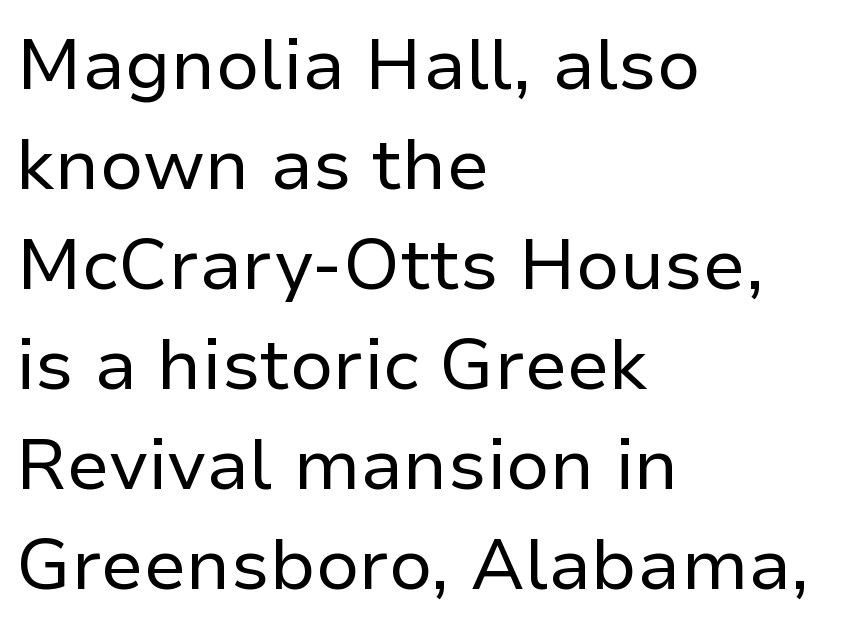
The face used here is proportionally spaced, like ordinary book or web type. One glance says typical: line gaps are just what's usual. The words here are not underlined. In terms of posture, this sample is upright.
